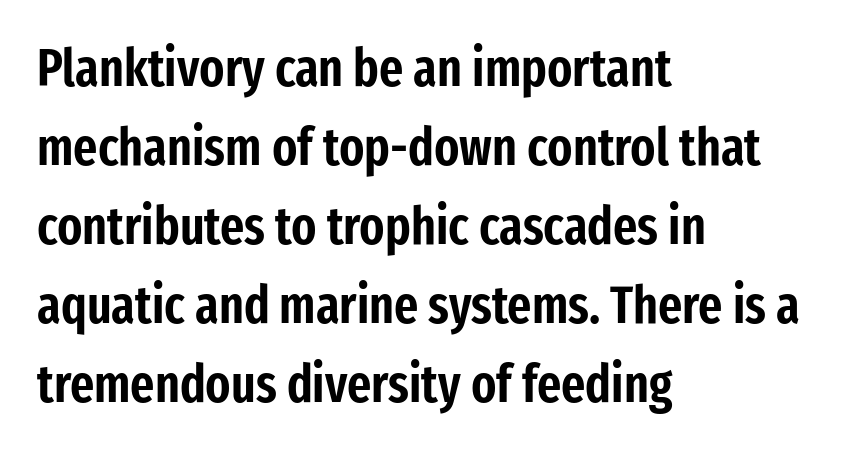
Q: Is the text italic (slanted)? A: No, it is upright.
Q: Is the typeface a serif or a sans-serif typeface? A: Sans-serif.
Q: Is the text underlined? A: No.
Q: How is the paragraph aligned? A: Left-aligned.
Q: Is the spacing between letters normal or unusually wide? A: Normal.
Q: Is the spacing between lines tight, normal or loose? A: Normal.
Q: Width (condensed, normal, or wide)? A: Condensed.
Q: Stroke contrast? A: Low.
Q: x-height? A: Medium.
Q: Monospaced? A: No.
